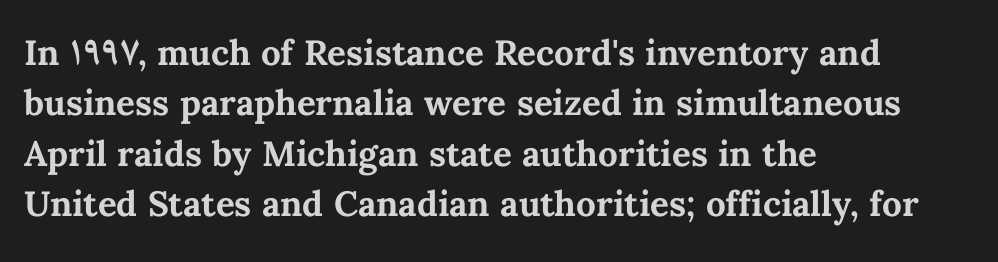
Q: Is the text bold? A: Yes.
Q: Is the text italic (slanted)? A: No, it is upright.
Q: Is the text underlined? A: No.
Q: How is the paragraph aligned? A: Left-aligned.
Q: Is the spacing between letters normal or unusually wide? A: Normal.
Q: Is the spacing between lines tight, normal or loose? A: Normal.
Q: Width (condensed, normal, or wide)? A: Normal.
Q: Stroke contrast? A: Medium.
Q: x-height? A: Medium.
Q: Monospaced? A: No.
